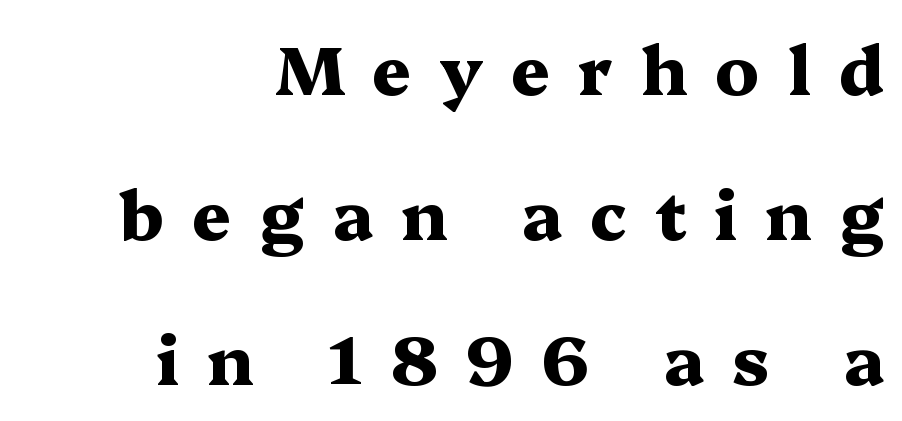
Teacher's note: observe the even right margin — that is flush-right alignment. Airy leading. Display-style spreading of the glyphs; the letterfit is very open. The characters display serif detailing at their extremities. Character widths vary here, with narrow letters taking less room than wide ones. A roman cut, with each character standing at attention.
